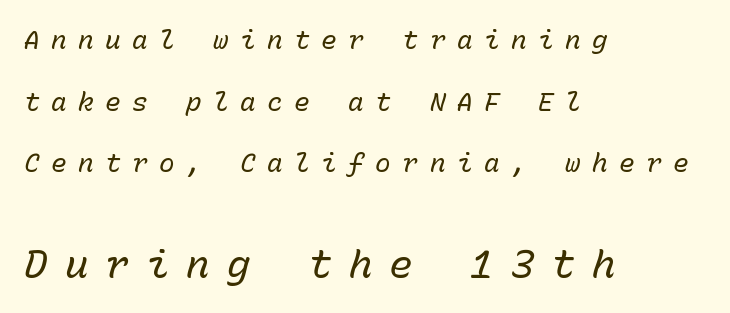
Caption: multi-line text, flush left, ragged right. Only glyphs here, with clear space below each row. Monospaced: the letters line up in strict vertical columns. Is the type slanted? Yes — the strokes lean at a clear angle.
